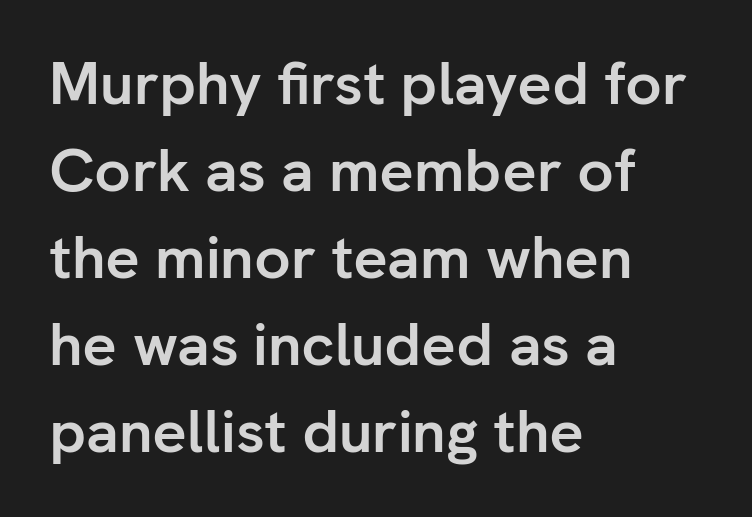
Q: Is the text bold? A: Yes.
Q: Is the text italic (slanted)? A: No, it is upright.
Q: Is the typeface a serif or a sans-serif typeface? A: Sans-serif.
Q: Is the text underlined? A: No.
Q: How is the paragraph aligned? A: Left-aligned.
Q: Is the spacing between letters normal or unusually wide? A: Normal.
Q: Is the spacing between lines tight, normal or loose? A: Normal.
Q: Width (condensed, normal, or wide)? A: Normal.
Q: Stroke contrast? A: Low.
Q: x-height? A: Medium.
Q: Monospaced? A: No.
